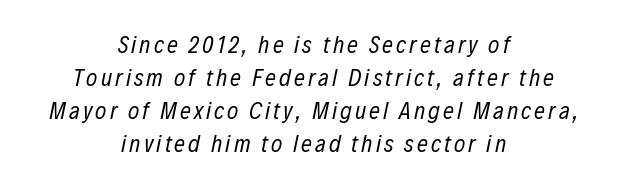
The image shows 24 px text type, italic (leaning right); set centered, normal line spacing (1.38x), not underlined.
